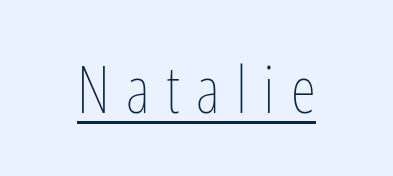
Weight: regular or lighter. Display-style spreading of the glyphs; the letterfit is very open. Spacing verdict: proportional, widths tailored to each character. This is the regular roman posture of the typeface. Quick note: underline on.
